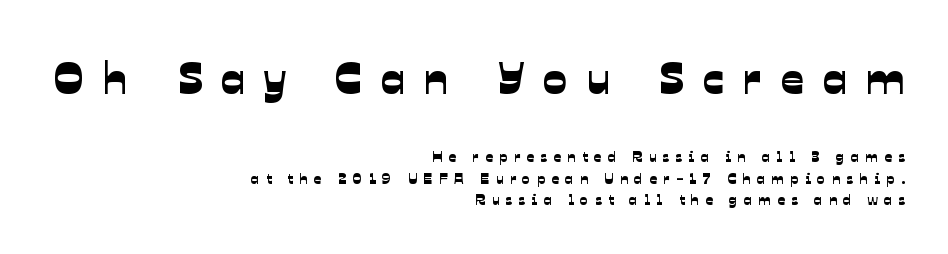
Q: Is the typeface a serif or a sans-serif typeface? A: Sans-serif.
Q: Is the text underlined? A: No.
Q: How is the paragraph aligned? A: Right-aligned.
Q: Is the spacing between letters normal or unusually wide? A: Unusually wide.
Q: Is the spacing between lines tight, normal or loose? A: Normal.
Q: Which block of text is set in a larger size, the first (top) or the second (bottom)? A: The first (top) one.
Q: Width (condensed, normal, or wide)? A: Normal.
Q: Stroke contrast? A: Low.
Q: x-height? A: Medium.
Q: Monospaced? A: No.
